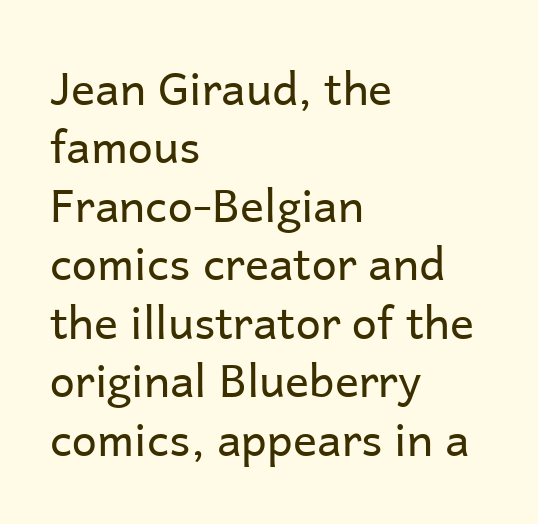
The image shows 45 px regular-weight sans-serif type, upright; set left-aligned, normal line spacing (1.3x), normal letter spacing, not underlined; low stroke contrast and a medium x-height.
